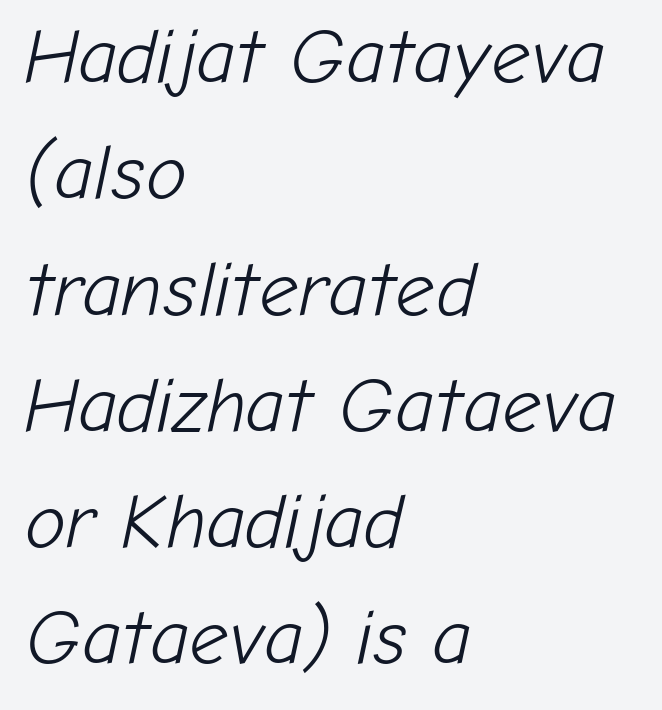
The image shows 77 px light type, italic (leaning right); set left-aligned, normal line spacing (1.51x), normal letter spacing, not underlined; low stroke contrast and a medium x-height.
